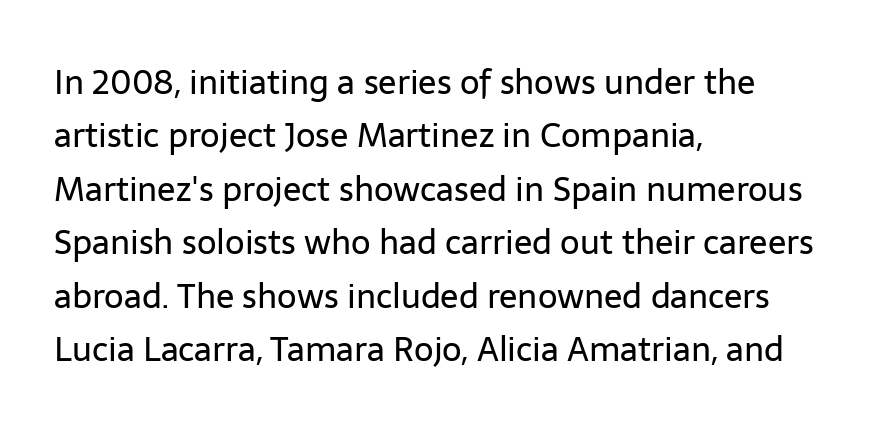
The image shows 34 px regular-weight sans-serif type, upright; set left-aligned, normal line spacing (1.57x), normal letter spacing, not underlined; low stroke contrast and a medium x-height.
